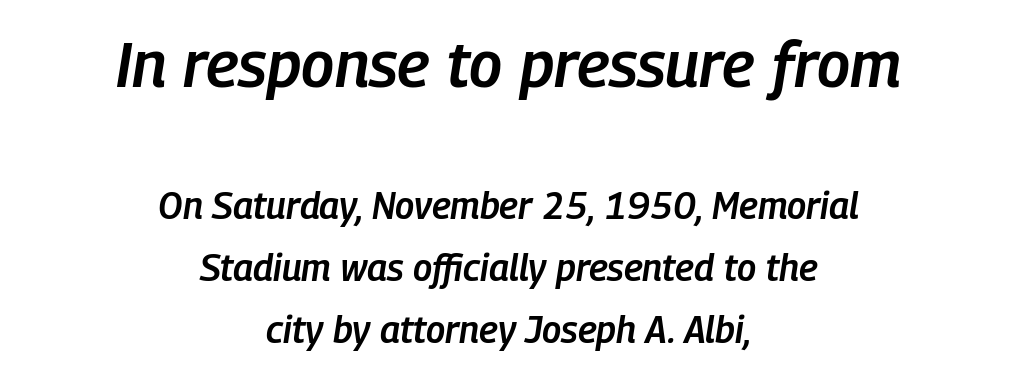
The image shows 64 px semibold, condensed type, italic (leaning right); set centered, normal line spacing (1.67x), normal letter spacing, not underlined; the first (top) block is 1.73x larger; low stroke contrast and a medium x-height.
